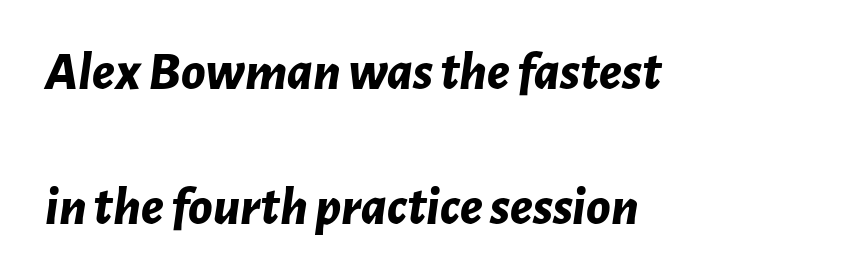
Q: Is the text bold? A: Yes.
Q: Is the text italic (slanted)? A: Yes, it leans right by about 7 degrees.
Q: Is the text underlined? A: No.
Q: How is the paragraph aligned? A: Left-aligned.
Q: Is the spacing between letters normal or unusually wide? A: Normal.
Q: Is the spacing between lines tight, normal or loose? A: Loose.
Q: Width (condensed, normal, or wide)? A: Normal.
Q: Stroke contrast? A: Low.
Q: x-height? A: Medium.
Q: Monospaced? A: No.
